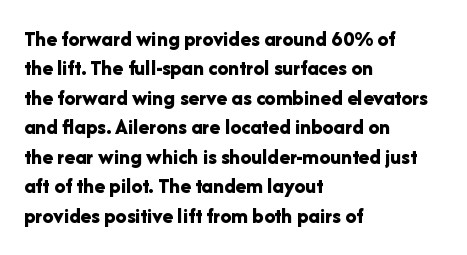
The vertical gap from one line to the next is medium. The rendering uses a bold face; every stroke is thick and dark. When letters stand straight like this, we call the style roman or upright. A typesetter would call this zero additional tracking.
